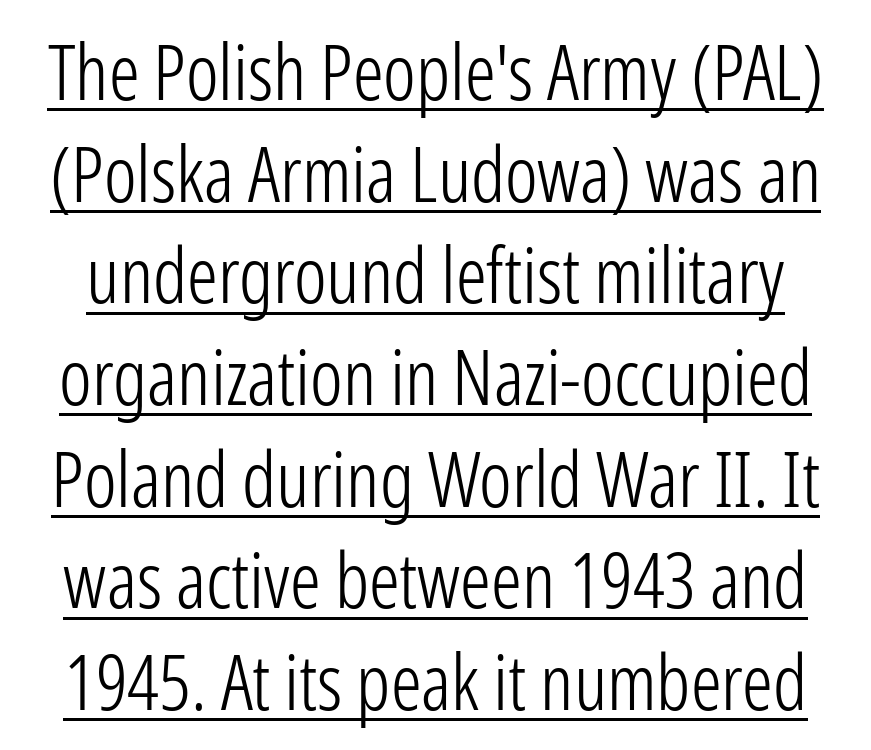
The image shows 77 px light, condensed sans-serif type, upright; set normal line spacing (1.32x), normal letter spacing, underlined; low stroke contrast and a medium x-height.
